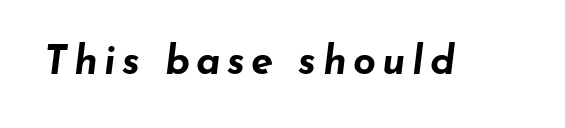
{"italic": "yes", "lean": "right", "slant_degrees": 7, "bold": "yes", "weight": "bold", "width": "wide", "stroke_contrast": "low", "x_height": "small", "monospaced": "no", "underline": "no", "glyph_px": 40}
